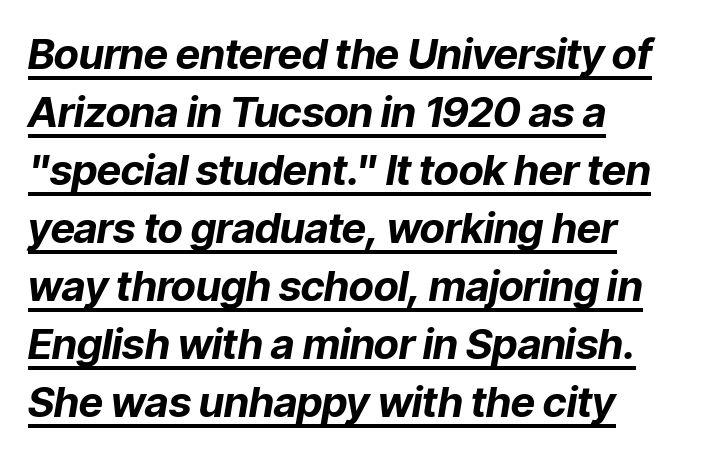
The compositor pushed each line to the left boundary. Quick note: italic. Emphasis by weight is at full strength: bold. Is there an underline? Yes — a line sits under the letters. A typesetter would call this leading conventional body-copy spacing.
